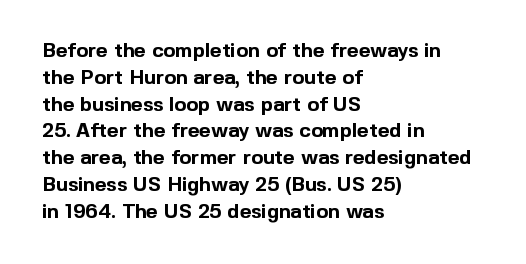
{"italic": "no", "bold": "yes", "underline": "no", "align": "left", "line_spacing": "normal", "line_spacing_ratio": 1.34, "letter_spacing": "normal", "letter_spacing_em": 0.0, "glyph_px": 20}
